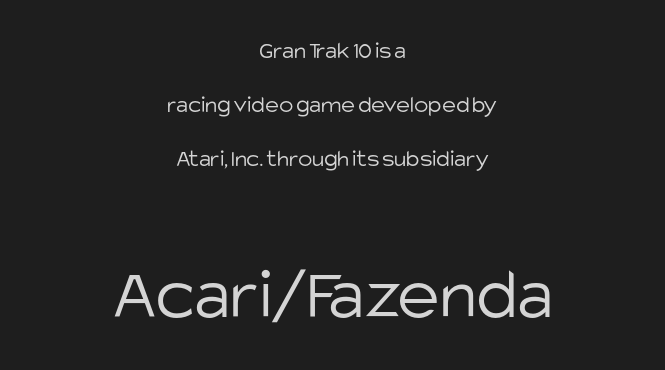
Q: Is the text bold? A: No.
Q: Is the text italic (slanted)? A: No, it is upright.
Q: Is the typeface a serif or a sans-serif typeface? A: Sans-serif.
Q: Is the text underlined? A: No.
Q: How is the paragraph aligned? A: Centered.
Q: Is the spacing between letters normal or unusually wide? A: Normal.
Q: Is the spacing between lines tight, normal or loose? A: Loose.
Q: Which block of text is set in a larger size, the first (top) or the second (bottom)? A: The second (bottom) one.
Q: Width (condensed, normal, or wide)? A: Normal.
Q: Stroke contrast? A: Low.
Q: x-height? A: Large.
Q: Monospaced? A: No.
